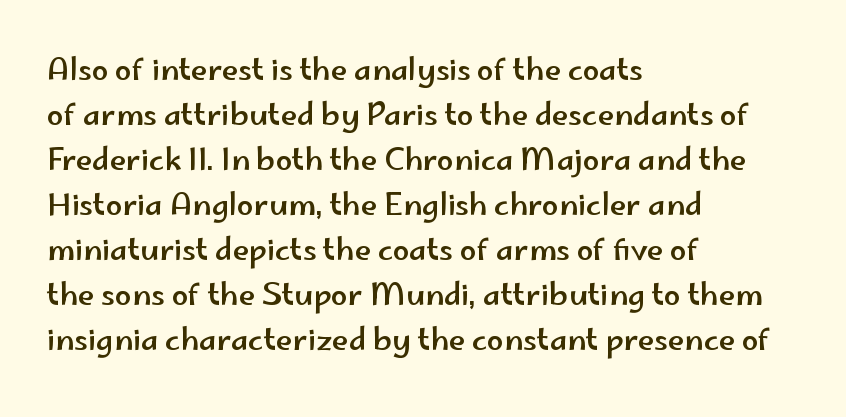
The image shows 30 px wide sans-serif type, upright; set left-aligned, normal line spacing (1.5x), normal letter spacing, not underlined; low stroke contrast and a small x-height.
